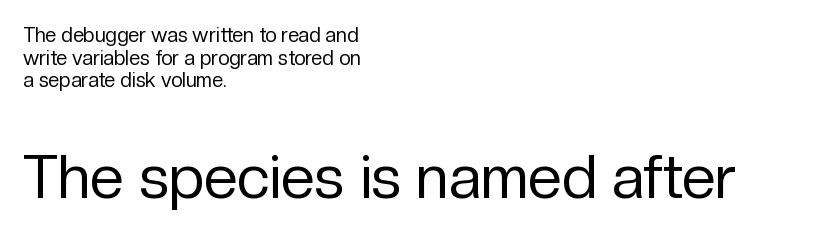
The image shows 61 px regular-weight sans-serif type, upright; set left-aligned, tight line spacing (1.13x), normal letter spacing, not underlined; the second (bottom) block is 3.05x larger; low stroke contrast and a medium x-height.
